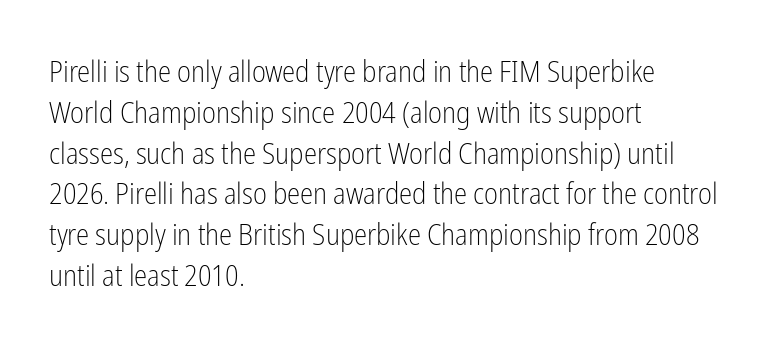
A typesetter would call this zero additional tracking. Note the varied advance widths — an 'i' is clearly narrower than an 'm'. Only glyphs here, with clear space below each row. Look at the bottom of the vertical strokes: they stop flat, with no serifs. The letters look calm and open, with moderate or lighter stems.
